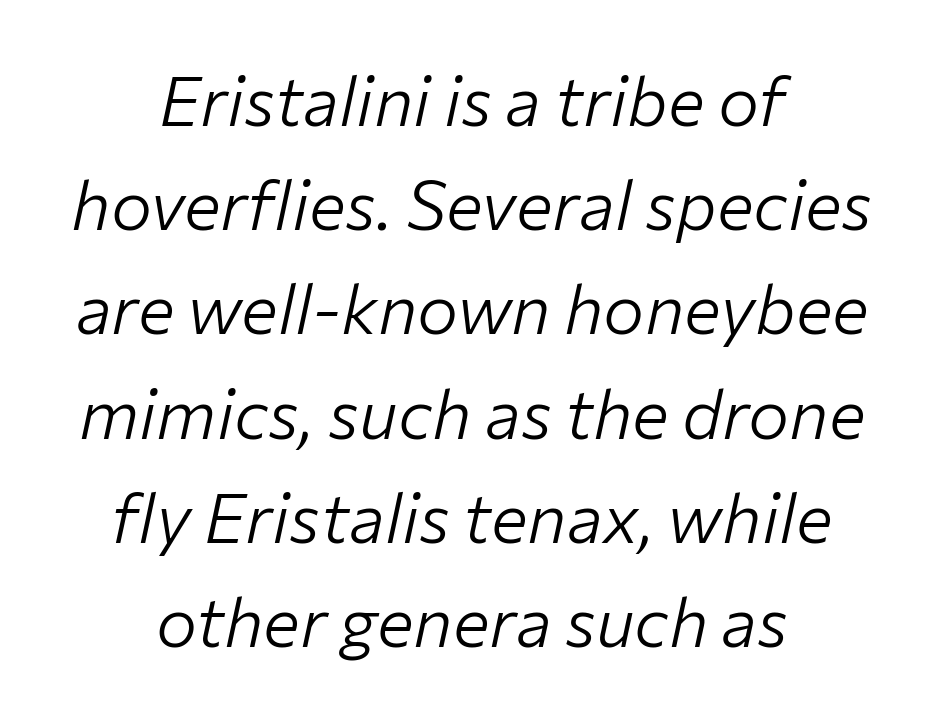
The image shows 69 px light type, italic (leaning right); set centered, normal line spacing (1.51x), normal letter spacing, not underlined; low stroke contrast and a medium x-height.
